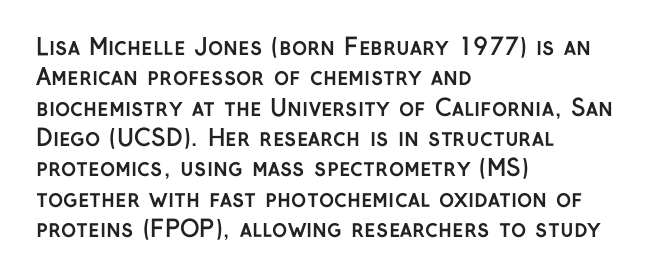
Each word holds together tightly as a unit, with standard inter-letter gaps. Typeset ragged right — the left edge is the straight one. Has an underline been added? It has not. The passage shown stacks its lines at a standard gap. A typesetter would mark this as roman, not italic. The passage shown is emphatically bold.
